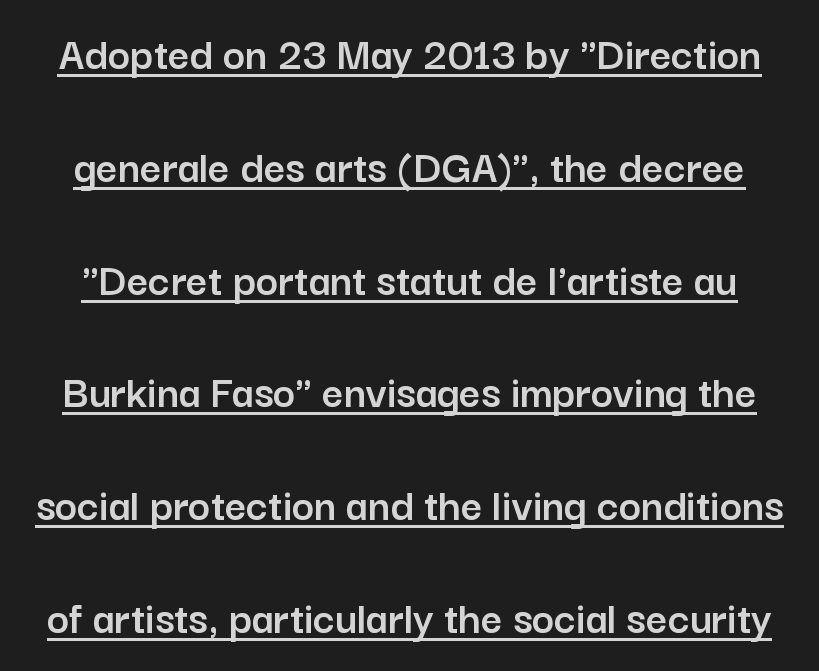
The rendering keeps characters at their native spacing. The rendering uses a large line-height, opening up the rows. Note the varied advance widths — an 'i' is clearly narrower than an 'm'. What decoration does the sample have? An underline.
